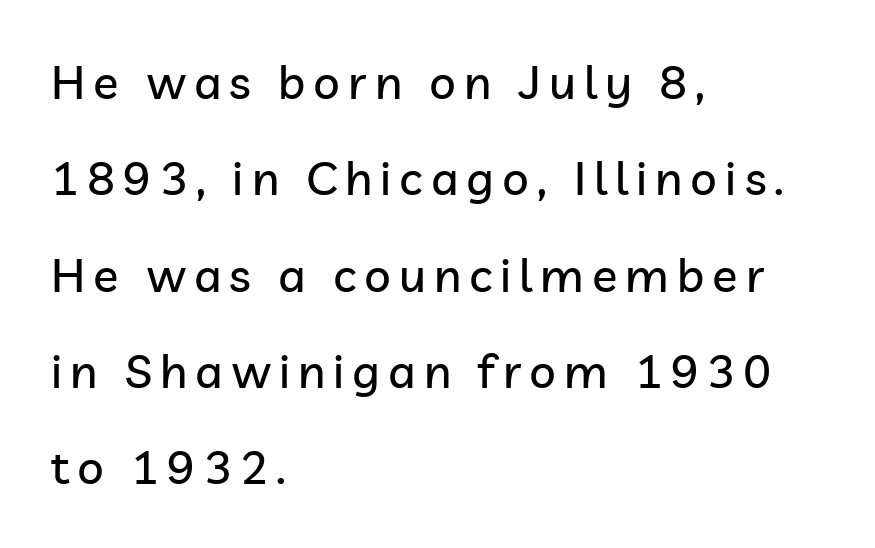
{"serif": "no", "italic": "no", "width": "normal", "stroke_contrast": "low", "x_height": "medium", "monospaced": "no", "underline": "no", "align": "left", "line_spacing": "loose", "line_spacing_ratio": 2.05, "glyph_px": 47}
